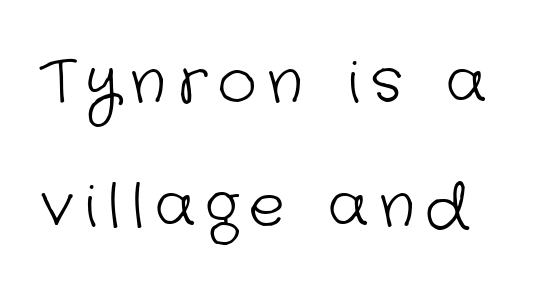
The image shows 60 px light sans-serif type; set loose line spacing (2.07x), not underlined; low stroke contrast and a medium x-height.
